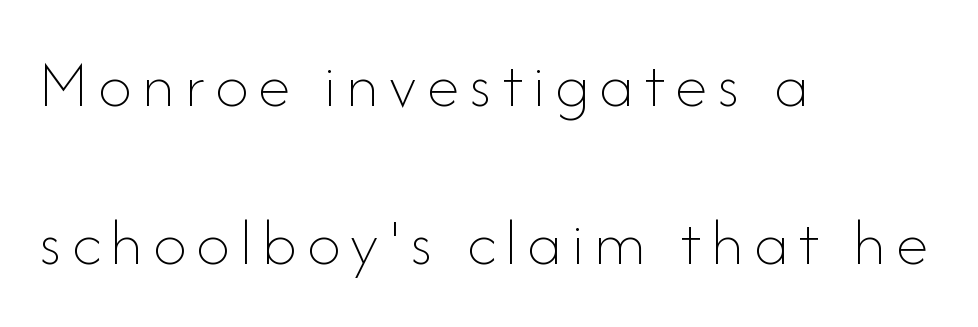
{"italic": "no", "bold": "no", "weight": "thin", "width": "normal", "stroke_contrast": "low", "x_height": "small", "monospaced": "no", "underline": "no", "align": "left", "line_spacing": "loose", "line_spacing_ratio": 2.36, "glyph_px": 67}
